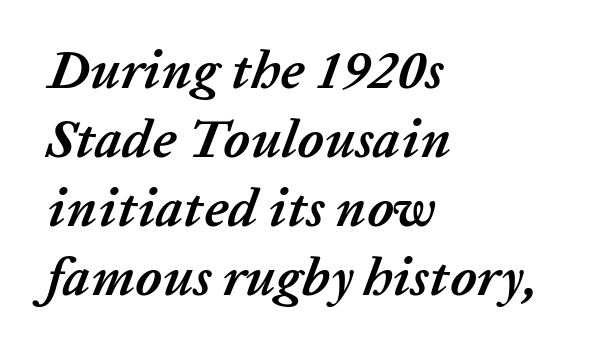
The image shows 54 px semibold type, italic (leaning right); set left-aligned, normal line spacing (1.28x), normal letter spacing, not underlined; low stroke contrast and a medium x-height.
